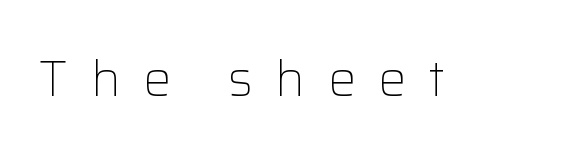
The image shows 50 px light sans-serif type, upright; set unusually wide letter spacing (+0.45 em), not underlined; low stroke contrast and a medium x-height.
